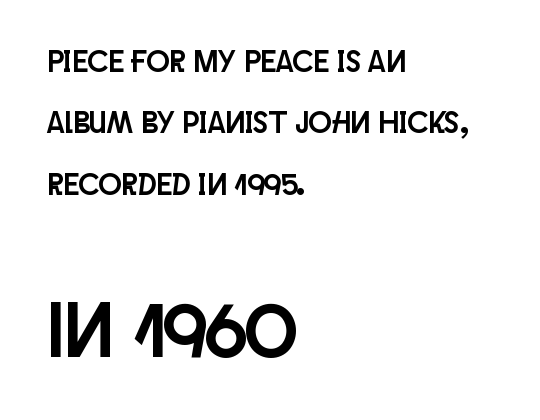
The image shows 78 px condensed sans-serif type, upright; set left-aligned, loose line spacing (1.98x), normal letter spacing, not underlined; the second (bottom) block is 2.52x larger; low stroke contrast and a large x-height.
